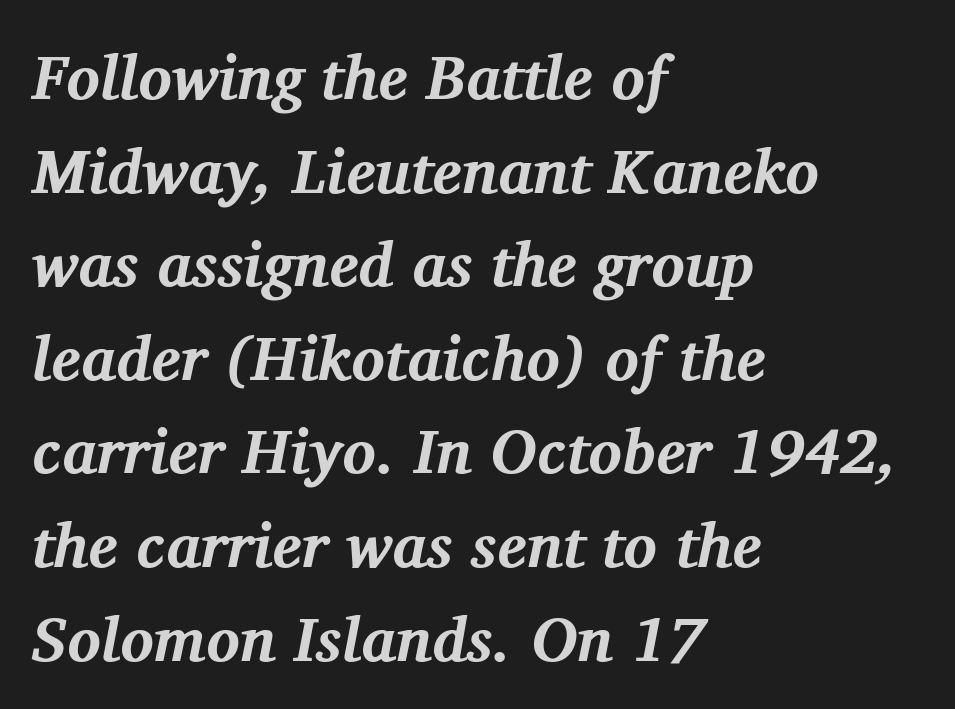
Q: Is the text bold? A: Yes.
Q: Is the text italic (slanted)? A: Yes, it leans right by about 11 degrees.
Q: Is the typeface a serif or a sans-serif typeface? A: Serif.
Q: Is the text underlined? A: No.
Q: How is the paragraph aligned? A: Left-aligned.
Q: Is the spacing between letters normal or unusually wide? A: Normal.
Q: Is the spacing between lines tight, normal or loose? A: Normal.
Q: Width (condensed, normal, or wide)? A: Normal.
Q: Stroke contrast? A: Medium.
Q: x-height? A: Medium.
Q: Monospaced? A: No.
